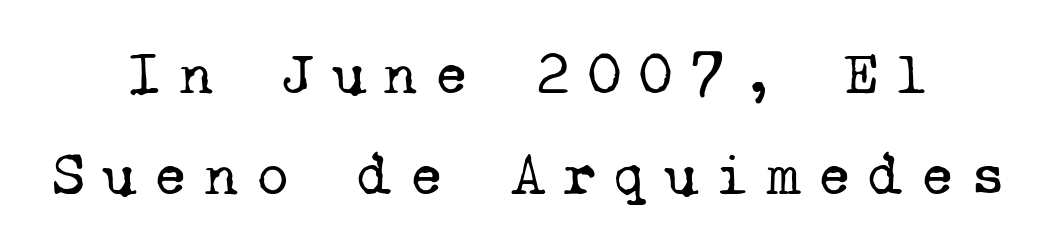
The image shows 59 px regular-weight serif type, monospaced; set line spacing 1.71x, unusually wide letter spacing (+0.28 em), not underlined; low stroke contrast and a medium x-height.
